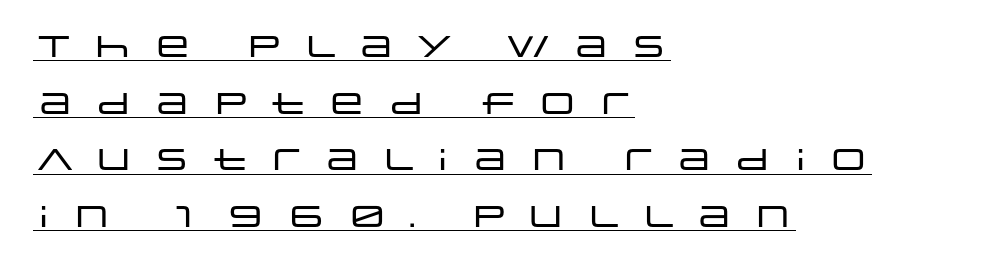
The image shows 30 px wide sans-serif type, upright; set left-aligned, line spacing 1.89x, unusually wide letter spacing (+0.48 em), underlined; low stroke contrast and a large x-height.
